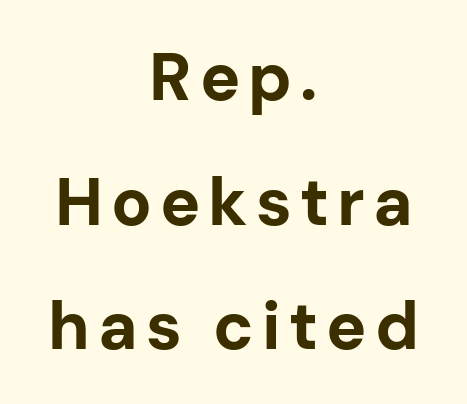
The image shows 67 px bold sans-serif type, upright; set centered, line spacing 1.86x, not underlined; low stroke contrast and a medium x-height.
